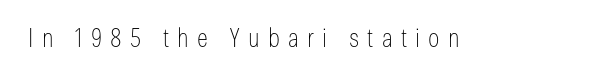
Q: Is the text bold? A: No.
Q: Is the text italic (slanted)? A: No, it is upright.
Q: Is the text underlined? A: No.
Q: Is the spacing between letters normal or unusually wide? A: Unusually wide.
